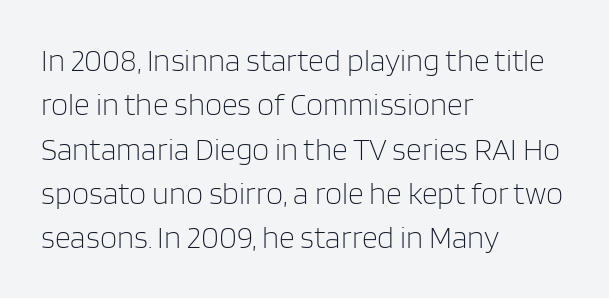
Q: Is the text bold? A: No.
Q: Is the text italic (slanted)? A: No, it is upright.
Q: Is the typeface a serif or a sans-serif typeface? A: Sans-serif.
Q: Is the text underlined? A: No.
Q: How is the paragraph aligned? A: Left-aligned.
Q: Is the spacing between letters normal or unusually wide? A: Normal.
Q: Is the spacing between lines tight, normal or loose? A: Normal.
Q: Width (condensed, normal, or wide)? A: Normal.
Q: Stroke contrast? A: Low.
Q: x-height? A: Large.
Q: Monospaced? A: No.
